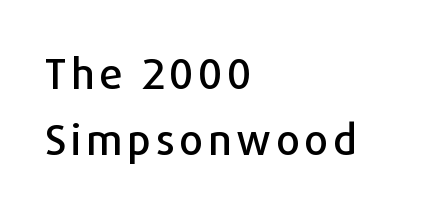
Q: Is the text italic (slanted)? A: No, it is upright.
Q: Is the typeface a serif or a sans-serif typeface? A: Sans-serif.
Q: Is the text underlined? A: No.
Q: How is the paragraph aligned? A: Left-aligned.
Q: Is the spacing between lines tight, normal or loose? A: Normal.
Q: Width (condensed, normal, or wide)? A: Normal.
Q: Stroke contrast? A: Low.
Q: x-height? A: Medium.
Q: Monospaced? A: No.
